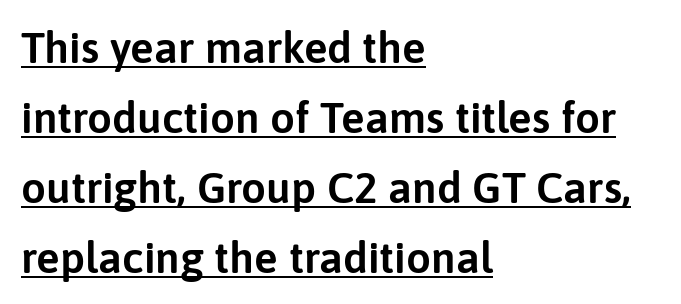
Unlike italic type, these characters show no tilt at all. The letterforms sit shoulder to shoulder at normal distance. The rendering uses natural spacing where letterforms have individual widths. Does the type have serifs? No, each stem ends abruptly. Underline: present. Where is the straight margin? On the left.
